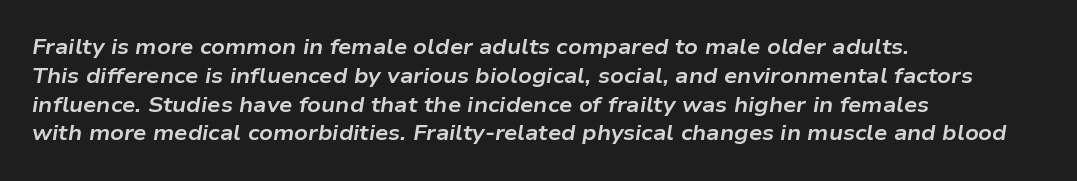
The lines sit at an ordinary, default distance from one another. How are the letters spaced? Ordinarily, with no added tracking. The ragged edge is on the right, which tells us the setting is flush left. The font is running at its bold setting. Descenders hang freely into open space.
